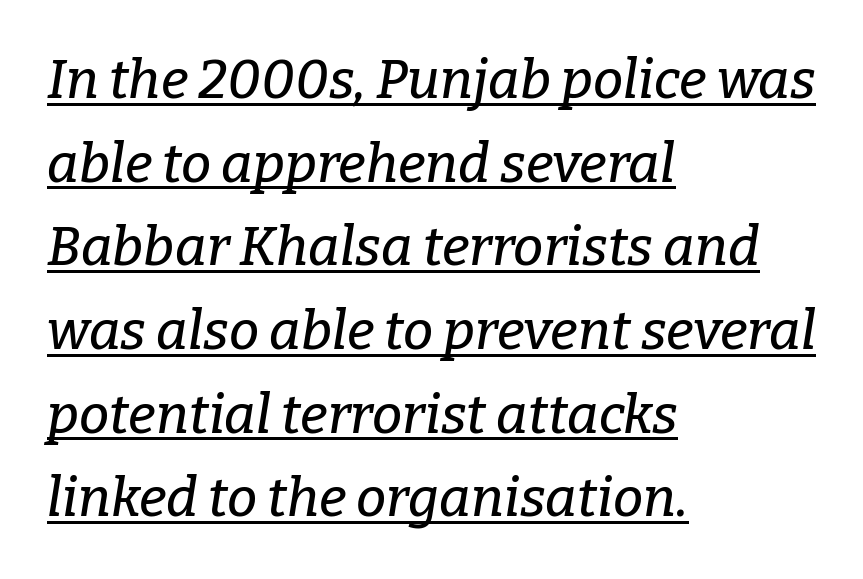
Layout note: lines flush left. Each new line begins a customary step beneath the previous one. Each line of the rendering has a horizontal stroke beneath the glyphs. In terms of posture, this sample is oblique. You could not count columns in this text — the font is proportionally spaced. Does extra space separate the letters? No, they use regular spacing.
